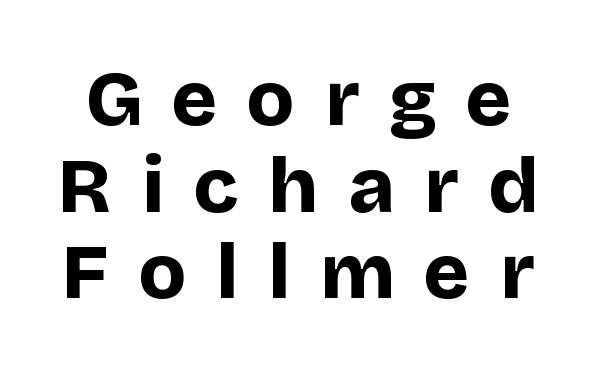
{"serif": "no", "italic": "no", "bold": "yes", "weight": "bold", "width": "normal", "stroke_contrast": "low", "x_height": "large", "monospaced": "no", "underline": "no", "line_spacing": "tight", "line_spacing_ratio": 1.11, "letter_spacing": "wide", "letter_spacing_em": 0.38, "glyph_px": 78}
